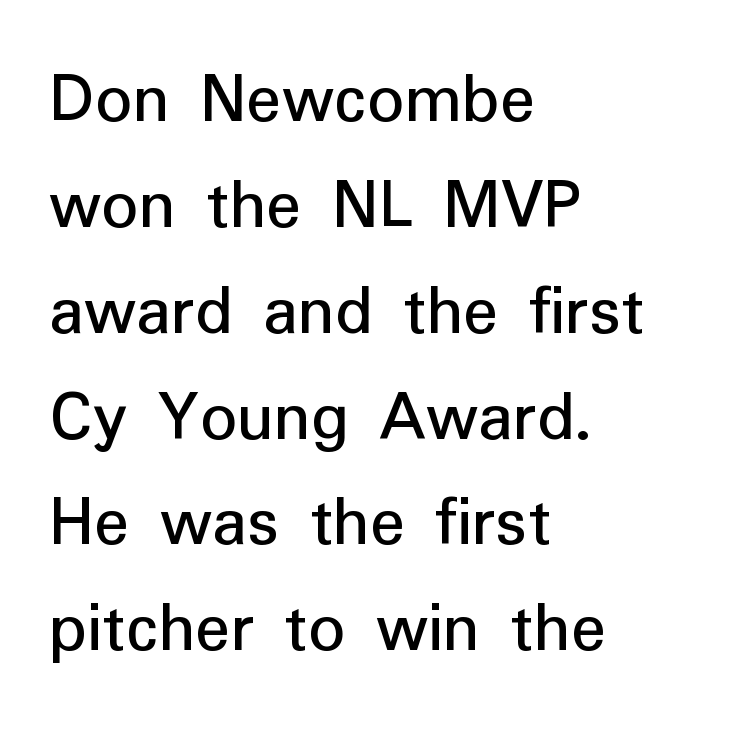
Descenders hang freely into open space. Think standard paragraph weight, or any step lighter than that. These lines stack with their left ends in a neat column. Unlike italic type, these characters show no tilt at all. Letter spacing: default.
